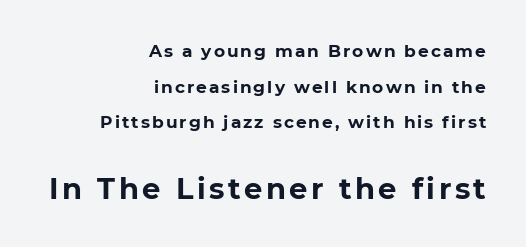
Q: Is the text bold? A: Yes.
Q: Is the text italic (slanted)? A: No, it is upright.
Q: Is the typeface a serif or a sans-serif typeface? A: Sans-serif.
Q: Is the text underlined? A: No.
Q: How is the paragraph aligned? A: Right-aligned.
Q: Is the spacing between lines tight, normal or loose? A: Loose.
Q: Which block of text is set in a larger size, the first (top) or the second (bottom)? A: The second (bottom) one.
Q: Width (condensed, normal, or wide)? A: Normal.
Q: Stroke contrast? A: Low.
Q: x-height? A: Medium.
Q: Monospaced? A: No.
